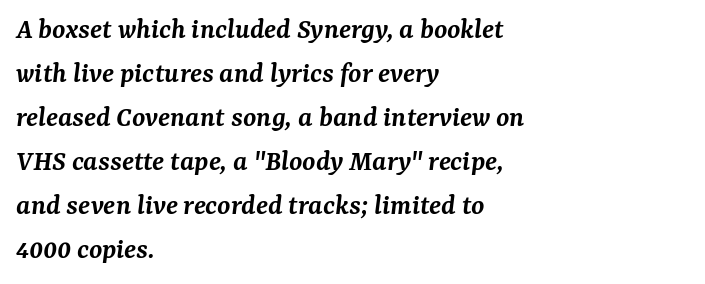
Interline gaps are of average width in this sample. Slant detected: the letters are inclined. Horizontal alignment here is leftward, the default for most running prose. The rendering uses natural spacing where letterforms have individual widths. Bare-footed words on every line.
